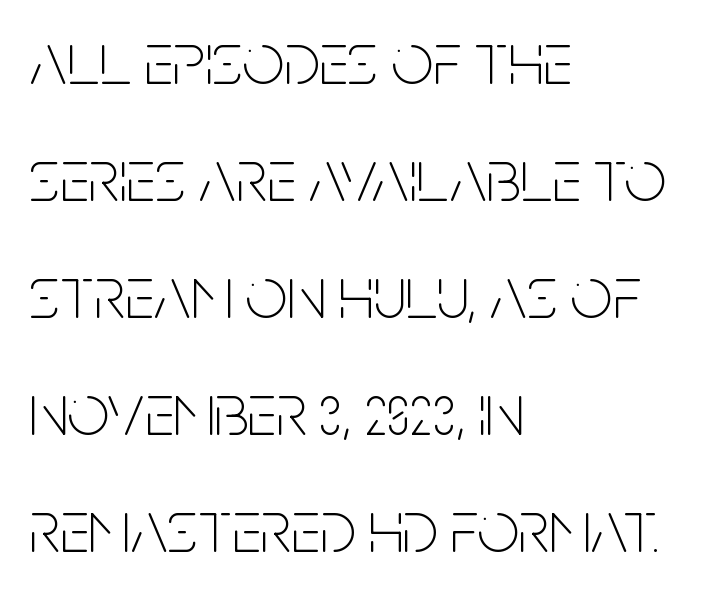
The image shows 74 px thin, condensed sans-serif type, upright; set left-aligned, normal line spacing (1.58x), normal letter spacing, not underlined; low stroke contrast and a large x-height.
